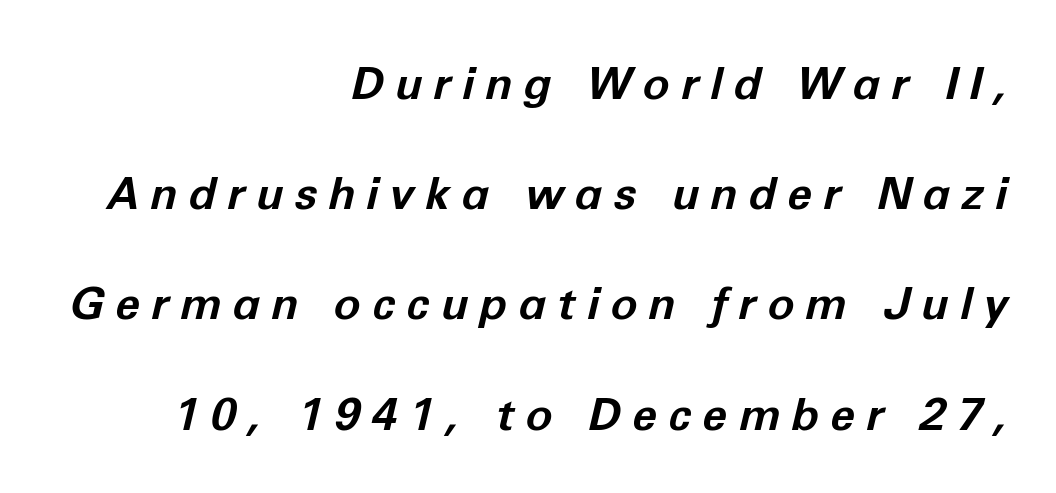
{"italic": "yes", "lean": "right", "slant_degrees": 12, "bold": "yes", "weight": "bold", "width": "normal", "stroke_contrast": "low", "x_height": "medium", "monospaced": "no", "underline": "no", "align": "right", "line_spacing": "loose", "line_spacing_ratio": 2.45, "letter_spacing": "wide", "letter_spacing_em": 0.25, "glyph_px": 45}
